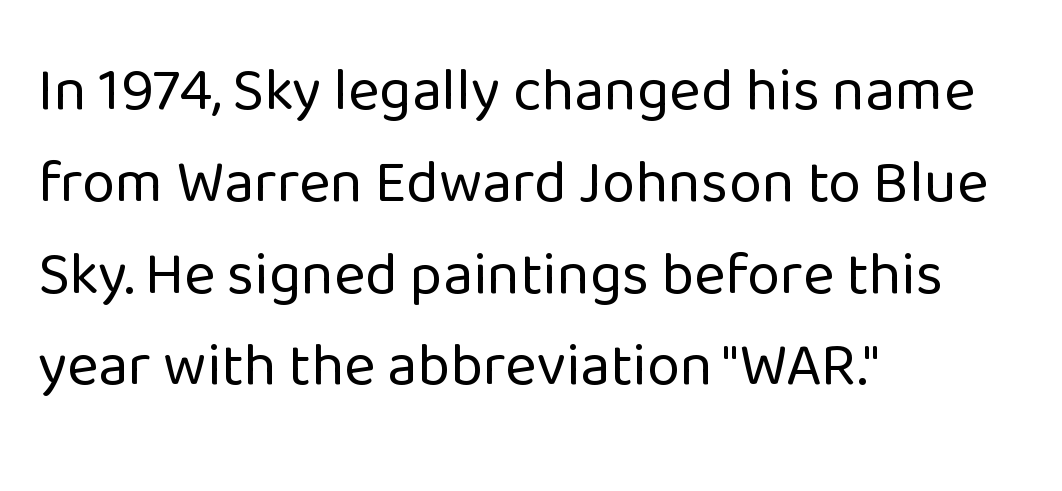
{"serif": "no", "italic": "no", "bold": "no", "weight": "regular", "width": "normal", "stroke_contrast": "low", "x_height": "medium", "monospaced": "no", "underline": "no", "align": "left", "line_spacing": "normal", "line_spacing_ratio": 1.53, "letter_spacing": "normal", "letter_spacing_em": 0.0, "glyph_px": 60}
